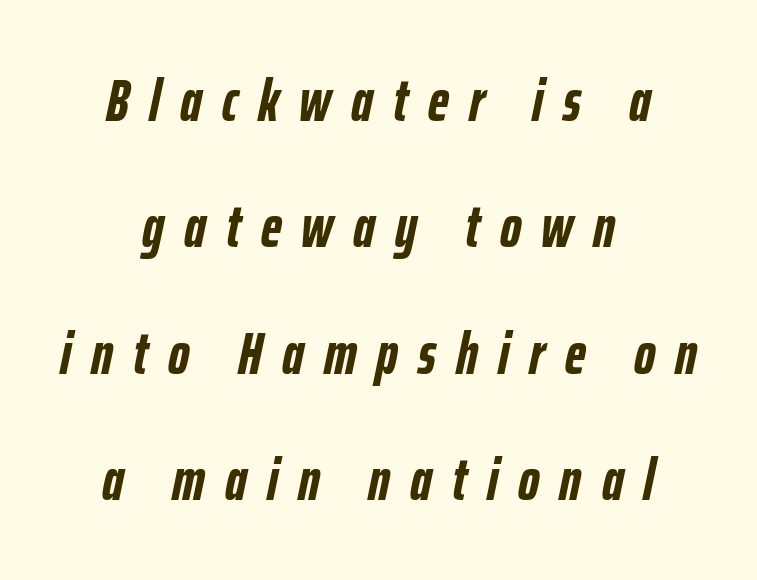
A typesetter would mark this as italic. The rendering uses a bold face; every stroke is thick and dark. Compared with a flush-left layout, this one balances lines on the center instead. Note the varied advance widths — an 'i' is clearly narrower than an 'm'. Notice the wide empty band between every row — that's loose leading. What stands out about the letter spacing? Its width — letters are far apart.
